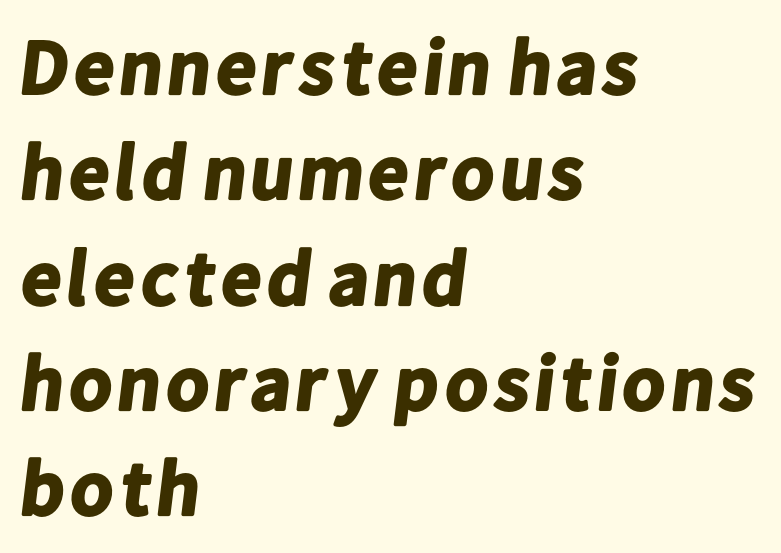
Look at the stroke-to-counter ratio: heavy, a bold. These lines are rendered in a variable-pitch font. Typographically, this falls in the sans-serif category. Plain, unruled lines of type. Each word holds together tightly as a unit, with standard inter-letter gaps.
